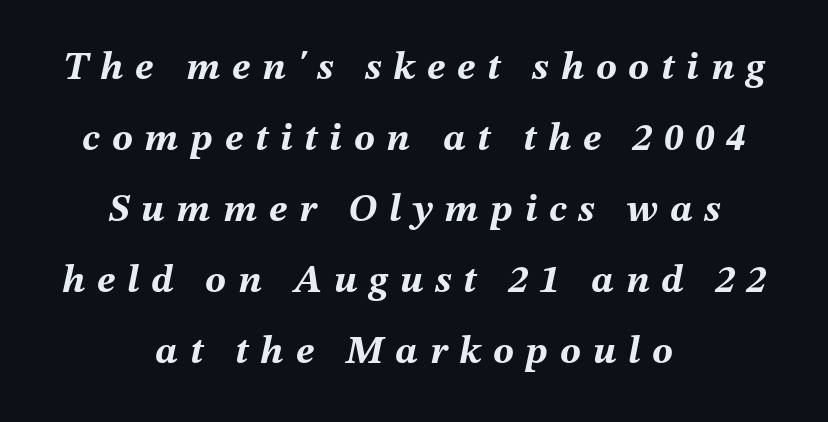
{"italic": "yes", "lean": "right", "slant_degrees": 12, "bold": "yes", "weight": "bold", "width": "normal", "stroke_contrast": "medium", "x_height": "medium", "monospaced": "no", "underline": "no", "align": "center", "line_spacing_ratio": 1.82, "letter_spacing": "wide", "letter_spacing_em": 0.3, "glyph_px": 39}
